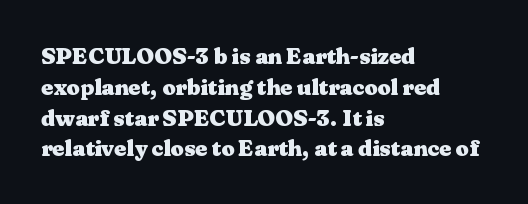
{"italic": "no", "bold": "yes", "underline": "no", "align": "left", "line_spacing": "normal", "line_spacing_ratio": 1.34, "letter_spacing": "normal", "letter_spacing_em": 0.0, "glyph_px": 23}
